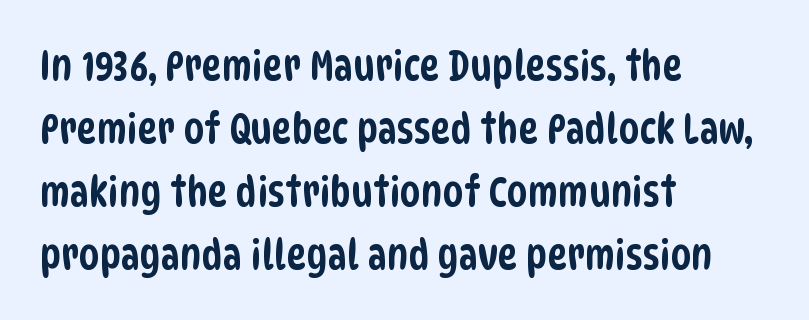
Horizontally, the lines are justified to the leading edge only. The specimen omits any rule beneath the text block's lines. The type is set solid horizontally, with unmodified tracking. The passage shown is typed in a proportional face where columns would drift.
